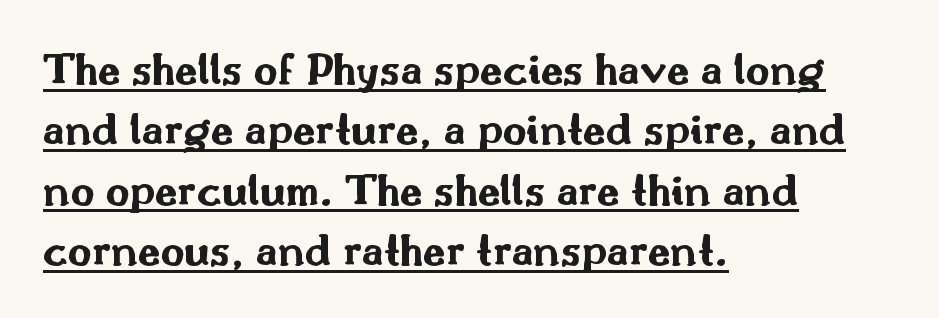
{"serif": "no", "italic": "no", "bold": "yes", "weight": "bold", "width": "wide", "stroke_contrast": "medium", "x_height": "small", "monospaced": "no", "underline": "yes", "align": "left", "line_spacing": "normal", "line_spacing_ratio": 1.31, "letter_spacing": "normal", "letter_spacing_em": 0.0, "glyph_px": 46}
